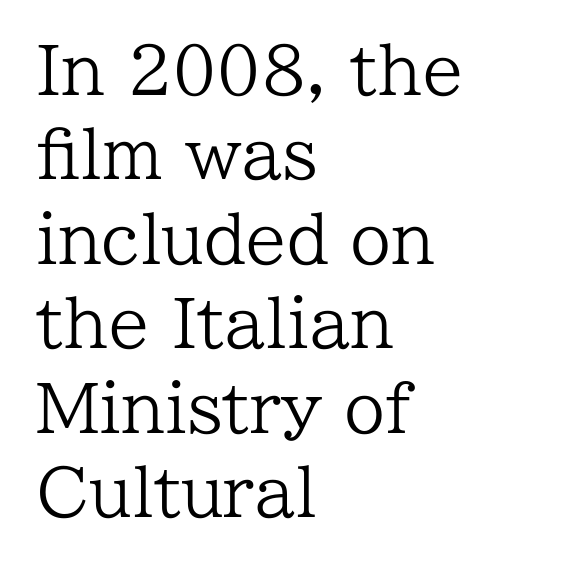
Plain, unruled lines of type. These lines are composed in type with serifs. The face looks like a standard text weight, possibly lighter. Observe the ordinary spacing: letters are neighbours, not strangers.
